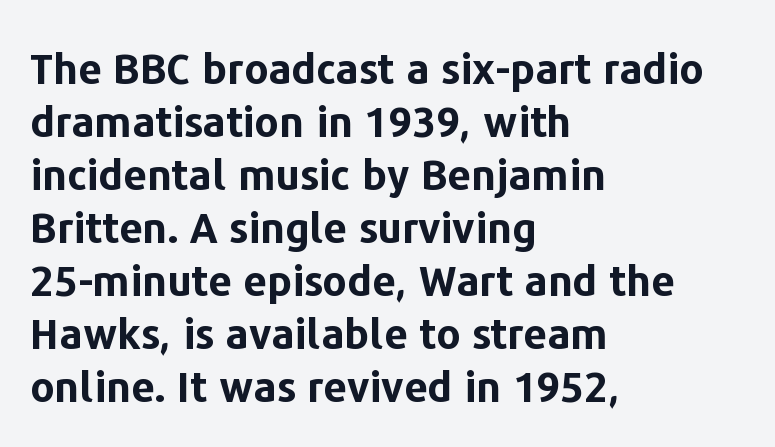
The image shows 42 px bold sans-serif type, upright; set left-aligned, normal line spacing (1.26x), normal letter spacing, not underlined; low stroke contrast and a medium x-height.
